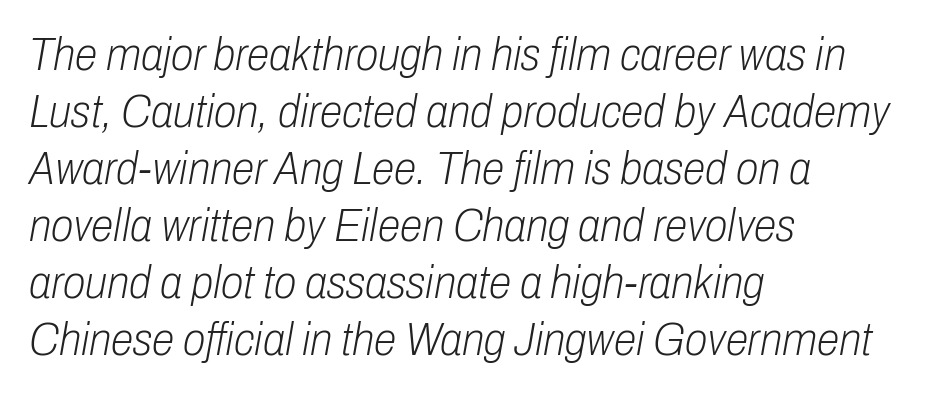
{"italic": "yes", "lean": "right", "slant_degrees": 10, "bold": "no", "weight": "light", "width": "condensed", "stroke_contrast": "low", "x_height": "medium", "monospaced": "no", "underline": "no", "align": "left", "line_spacing_ratio": 1.24, "letter_spacing": "normal", "letter_spacing_em": 0.0, "glyph_px": 46}
